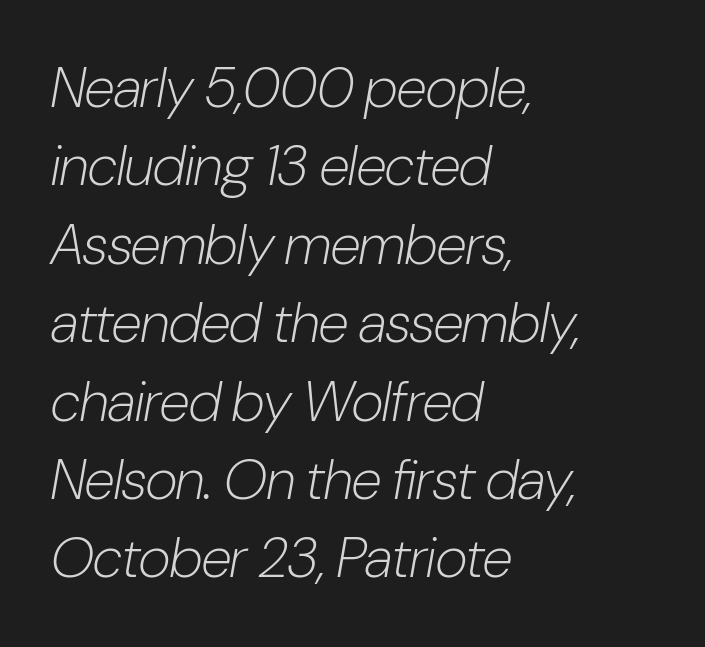
{"italic": "yes", "lean": "right", "slant_degrees": 10, "bold": "no", "weight": "light", "width": "condensed", "stroke_contrast": "low", "x_height": "medium", "monospaced": "no", "underline": "no", "align": "left", "line_spacing": "normal", "line_spacing_ratio": 1.4, "letter_spacing": "normal", "letter_spacing_em": 0.0, "glyph_px": 56}
